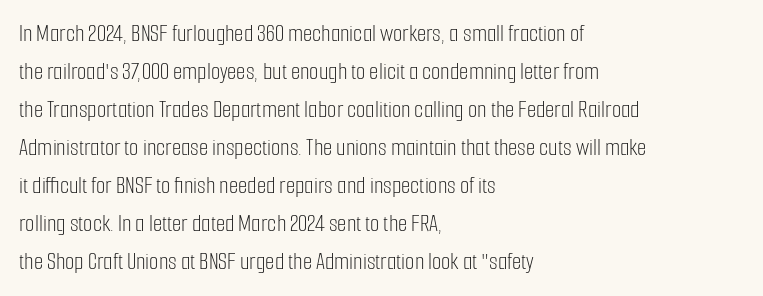
{"italic": "no", "bold": "no", "underline": "no", "align": "left", "line_spacing": "normal", "line_spacing_ratio": 1.58, "letter_spacing": "normal", "letter_spacing_em": 0.0, "glyph_px": 24}
